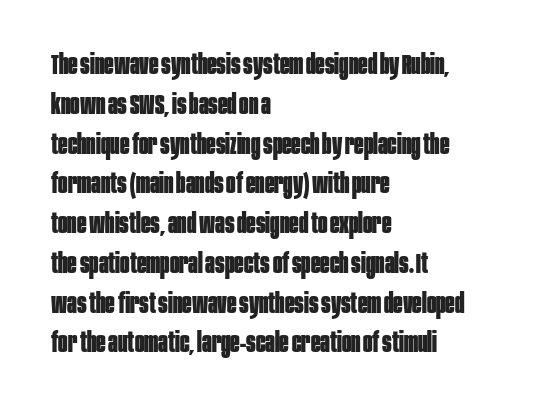
Q: Is the text bold? A: Yes.
Q: Is the text italic (slanted)? A: No, it is upright.
Q: Is the typeface a serif or a sans-serif typeface? A: Sans-serif.
Q: Is the text underlined? A: No.
Q: How is the paragraph aligned? A: Left-aligned.
Q: Is the spacing between letters normal or unusually wide? A: Normal.
Q: Is the spacing between lines tight, normal or loose? A: Normal.
Q: Width (condensed, normal, or wide)? A: Condensed.
Q: Stroke contrast? A: Low.
Q: x-height? A: Large.
Q: Monospaced? A: No.
